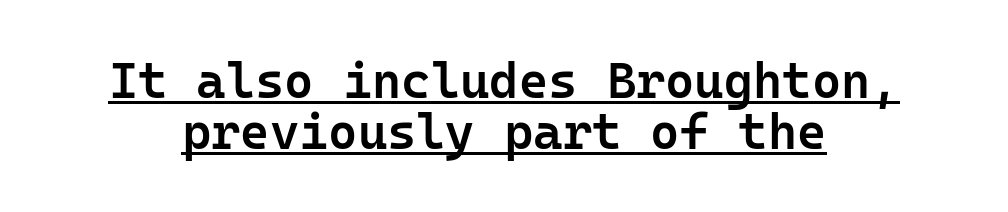
Grotesque or geometric, the face here clearly has no serifs. Layout note: lines centered. Tall strokes in this sample are plumb rather than angled. The rendering keeps characters at their native spacing. The characters look somewhat weighty, a semibold short of true bold. Is this a fixed-width face? Yes — each glyph sits in an identical cell.
